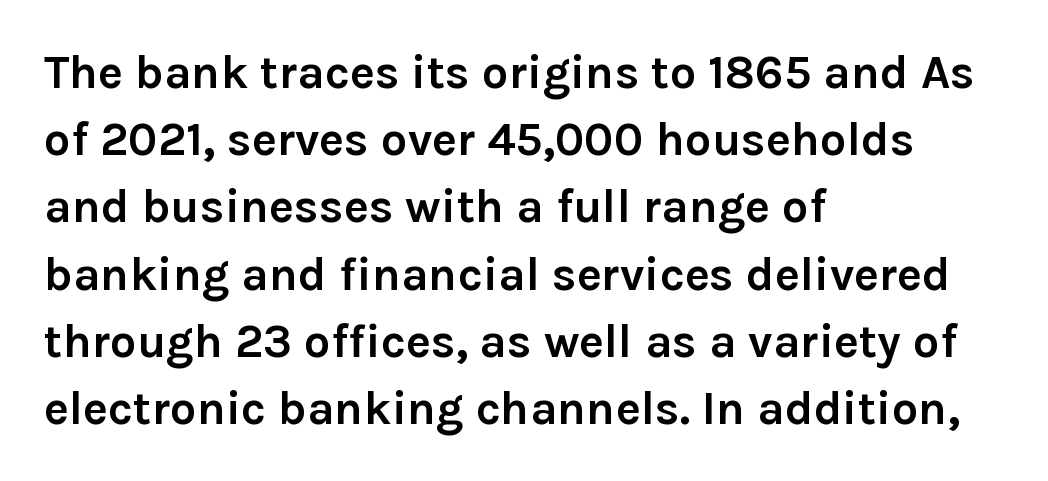
Q: Is the text bold? A: Yes.
Q: Is the text italic (slanted)? A: No, it is upright.
Q: Is the typeface a serif or a sans-serif typeface? A: Sans-serif.
Q: Is the text underlined? A: No.
Q: How is the paragraph aligned? A: Left-aligned.
Q: Is the spacing between letters normal or unusually wide? A: Normal.
Q: Is the spacing between lines tight, normal or loose? A: Normal.
Q: Width (condensed, normal, or wide)? A: Normal.
Q: Stroke contrast? A: Low.
Q: x-height? A: Medium.
Q: Monospaced? A: No.
